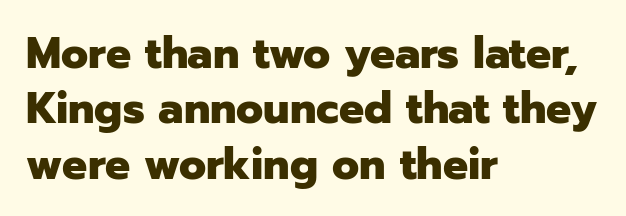
Q: Is the text bold? A: Yes.
Q: Is the text italic (slanted)? A: No, it is upright.
Q: Is the typeface a serif or a sans-serif typeface? A: Sans-serif.
Q: Is the text underlined? A: No.
Q: How is the paragraph aligned? A: Left-aligned.
Q: Is the spacing between letters normal or unusually wide? A: Normal.
Q: Is the spacing between lines tight, normal or loose? A: Normal.
Q: Width (condensed, normal, or wide)? A: Normal.
Q: Stroke contrast? A: Low.
Q: x-height? A: Medium.
Q: Monospaced? A: No.
